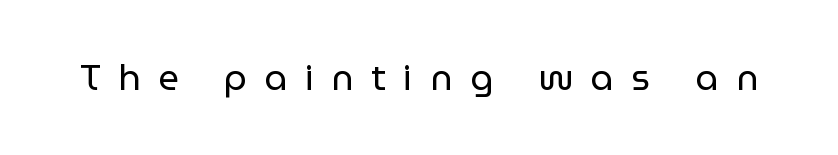
The letters advance in unequal steps, a hallmark of proportional type. Is the letter spacing exaggerated? Yes — the characters are pushed far apart. This rendering features lettering with no underline. These glyphs show unthickened strokes, regular width or finer. Every stem runs plumb, perpendicular to the baseline. The letters carry no serifs — their stems end cleanly without finishing strokes.
